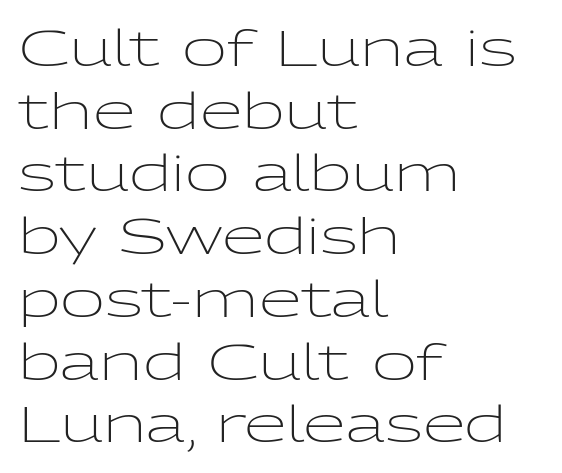
The image shows 49 px light, wide sans-serif type, upright; set left-aligned, normal line spacing (1.28x), normal letter spacing, not underlined; low stroke contrast and a medium x-height.
